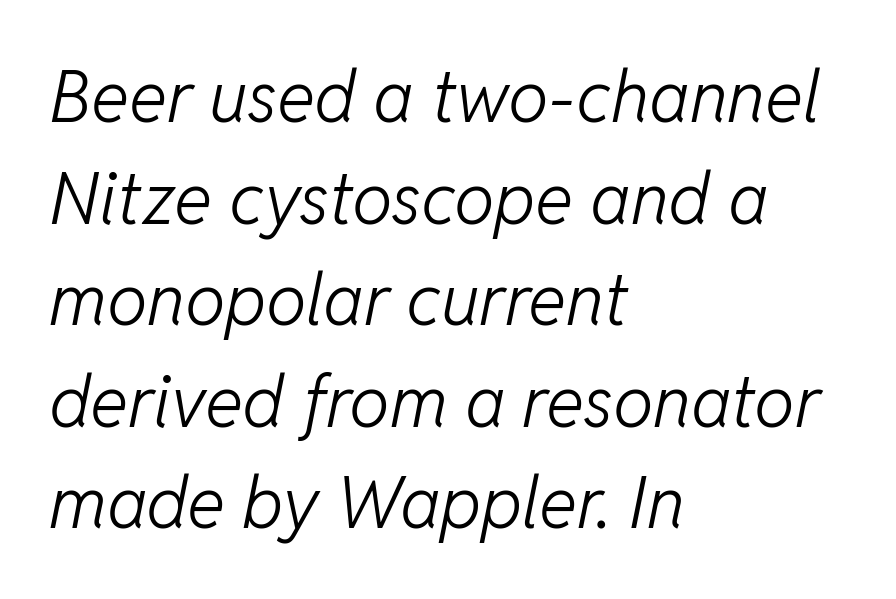
The weight tops out at a normal text grade. Quick note: underline off. The ragged edge is on the right, which tells us the setting is flush left. What stands out about the letter spacing? Nothing — it is the standard amount. The rendering uses natural spacing where letterforms have individual widths. The space between consecutive lines is moderate.
